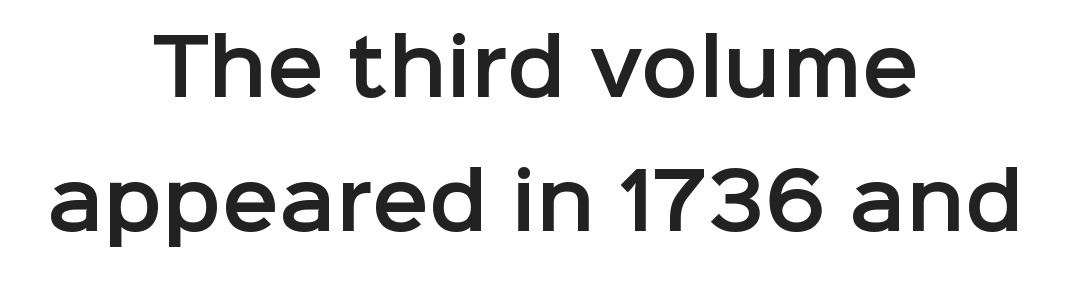
The image shows 76 px sans-serif type, upright; set centered, line spacing 1.76x, normal letter spacing, not underlined; low stroke contrast and a medium x-height.
